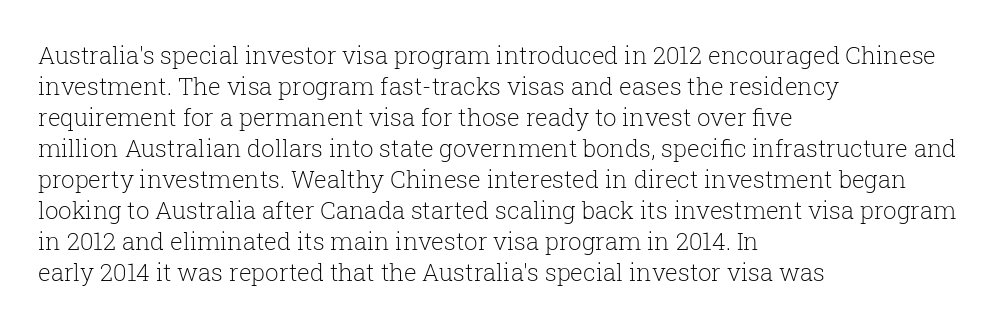
Q: Is the text bold? A: No.
Q: Is the text italic (slanted)? A: No, it is upright.
Q: Is the text underlined? A: No.
Q: How is the paragraph aligned? A: Left-aligned.
Q: Is the spacing between letters normal or unusually wide? A: Normal.
Q: Is the spacing between lines tight, normal or loose? A: Normal.
